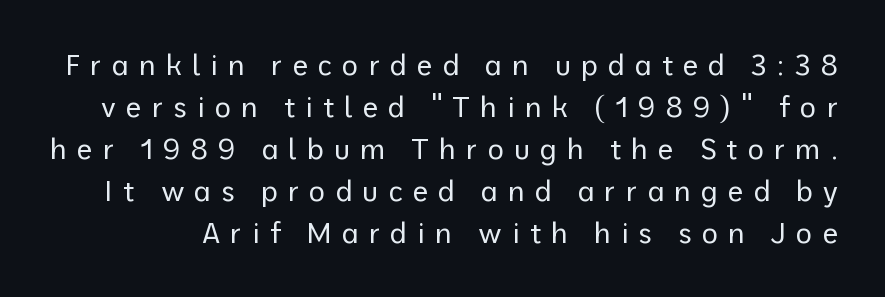
Q: Is the text bold? A: No.
Q: Is the text italic (slanted)? A: No, it is upright.
Q: Is the typeface a serif or a sans-serif typeface? A: Sans-serif.
Q: Is the text underlined? A: No.
Q: Is the spacing between letters normal or unusually wide? A: Unusually wide.
Q: Is the spacing between lines tight, normal or loose? A: Normal.
Q: Width (condensed, normal, or wide)? A: Normal.
Q: Stroke contrast? A: Low.
Q: x-height? A: Medium.
Q: Monospaced? A: No.
